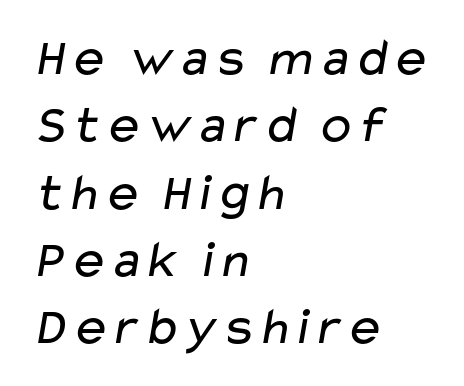
Q: Is the text bold? A: No.
Q: Is the typeface a serif or a sans-serif typeface? A: Sans-serif.
Q: Is the text underlined? A: No.
Q: How is the paragraph aligned? A: Left-aligned.
Q: Is the spacing between letters normal or unusually wide? A: Normal.
Q: Is the spacing between lines tight, normal or loose? A: Normal.
Q: Width (condensed, normal, or wide)? A: Wide.
Q: Stroke contrast? A: Low.
Q: x-height? A: Medium.
Q: Monospaced? A: No.
